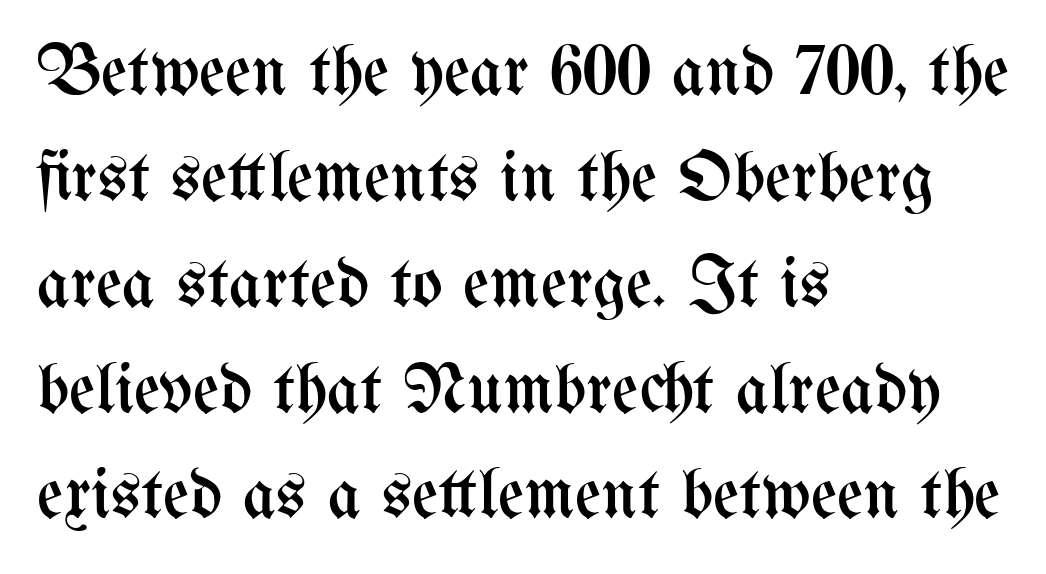
{"italic": "no", "bold": "no", "weight": "regular", "width": "condensed", "stroke_contrast": "medium", "x_height": "medium", "monospaced": "no", "underline": "no", "align": "left", "line_spacing": "normal", "line_spacing_ratio": 1.47, "letter_spacing": "normal", "letter_spacing_em": 0.0, "glyph_px": 72}
